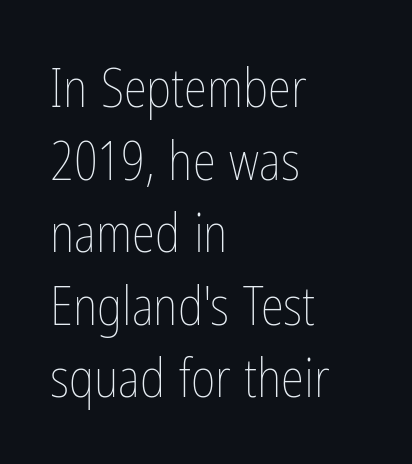
Here the glyphs are tracked normally, forming tight word shapes. Each letter keeps its own natural width here, so spacing adapts to shape. The designer left line spacing at the default. Decoration check: the copy has no underline. Does the copy run flush right? No — it runs flush left.
